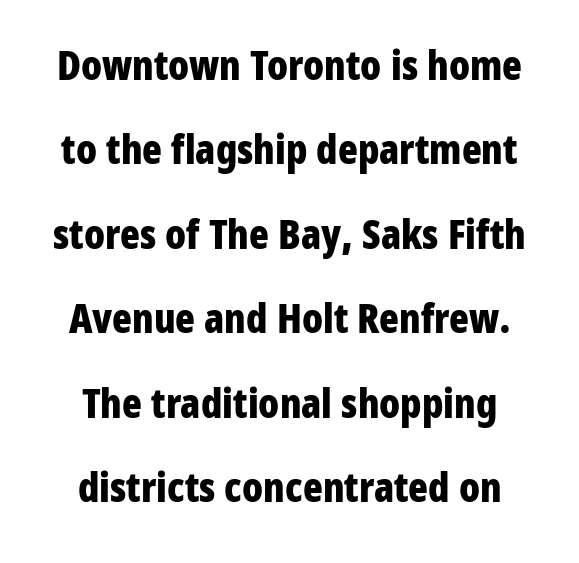
The image shows 41 px bold, condensed sans-serif type, upright; set loose line spacing (2.06x), normal letter spacing, not underlined; low stroke contrast and a medium x-height.
